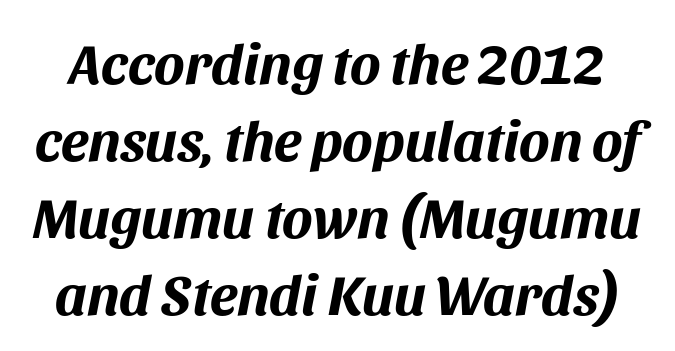
{"italic": "yes", "lean": "right", "slant_degrees": 11, "bold": "yes", "weight": "bold", "width": "normal", "stroke_contrast": "medium", "x_height": "large", "monospaced": "no", "underline": "no", "line_spacing": "normal", "line_spacing_ratio": 1.35, "letter_spacing": "normal", "letter_spacing_em": 0.0, "glyph_px": 57}
